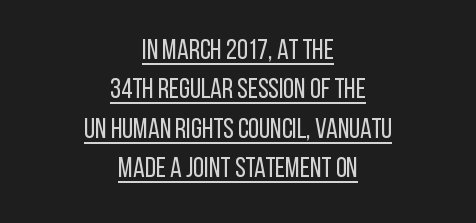
Ascenders rise straight up at ninety degrees. In terms of leading, this rendering sits right in the middle. Proportional: the letters do not fall into vertical columns. Nothing sits at the stroke ends, so this counts as sans-serif. The face looks like a standard text weight, possibly lighter. In CSS terms this would be text-align: center.
